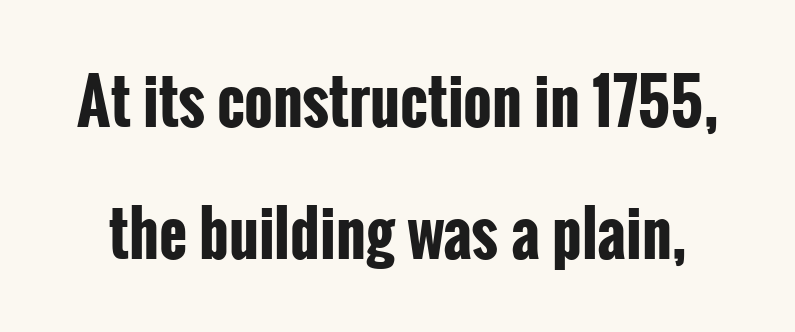
Tracking here is standard; glyphs follow each other at the usual distance. Check where the strokes stop: nothing finishes them off — pure sans. Ascenders rise straight up at ninety degrees. Proportional: the letters do not fall into vertical columns.
